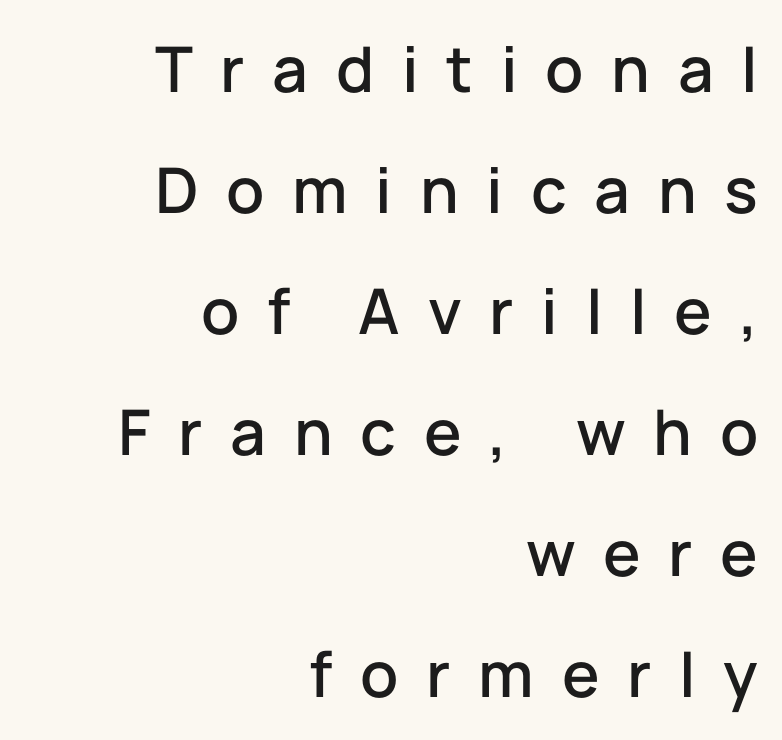
The image shows 63 px sans-serif type, upright; set right-aligned, loose line spacing (1.92x), unusually wide letter spacing (+0.44 em), not underlined; low stroke contrast and a medium x-height.
